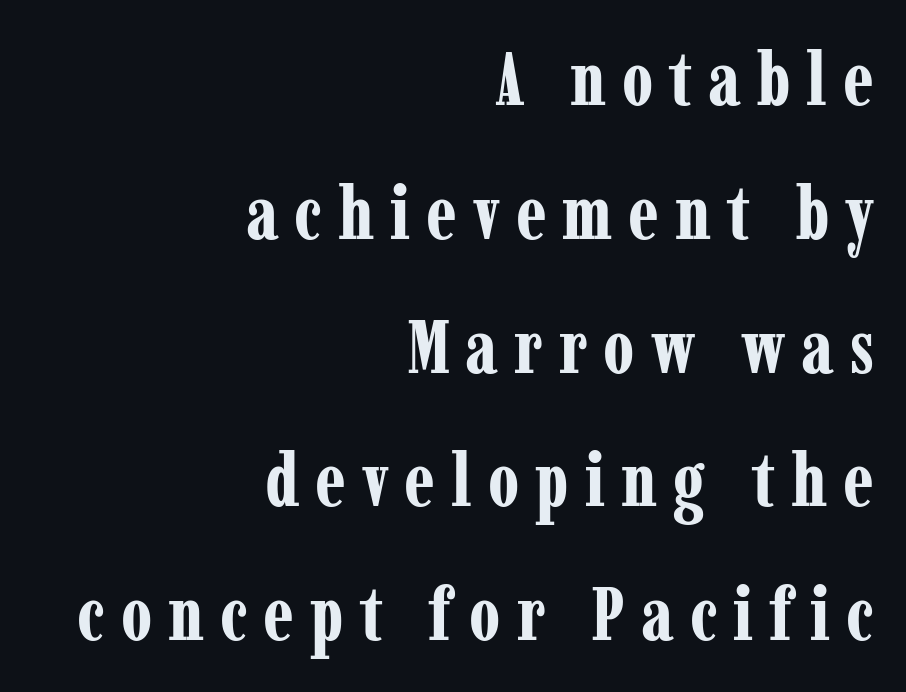
Q: Is the text bold? A: Yes.
Q: Is the text italic (slanted)? A: No, it is upright.
Q: Is the typeface a serif or a sans-serif typeface? A: Serif.
Q: Is the text underlined? A: No.
Q: How is the paragraph aligned? A: Right-aligned.
Q: Is the spacing between letters normal or unusually wide? A: Unusually wide.
Q: Width (condensed, normal, or wide)? A: Condensed.
Q: Stroke contrast? A: Low.
Q: x-height? A: Medium.
Q: Monospaced? A: No.
